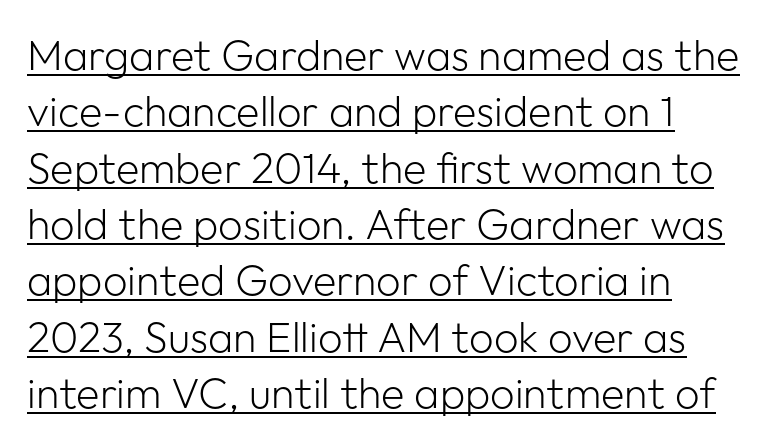
What decoration does the sample have? An underline. You can tell it's not italic because the verticals are truly vertical. Look at the tracking — it's just the regular setting, nothing added. Are there feet on the stems? There aren't — it's a sans.
